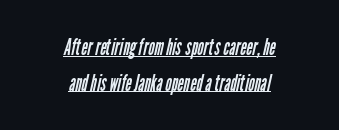
Q: Is the text bold? A: No.
Q: Is the text underlined? A: Yes.
Q: How is the paragraph aligned? A: Centered.
Q: Is the spacing between letters normal or unusually wide? A: Normal.
Q: Is the spacing between lines tight, normal or loose? A: Normal.
